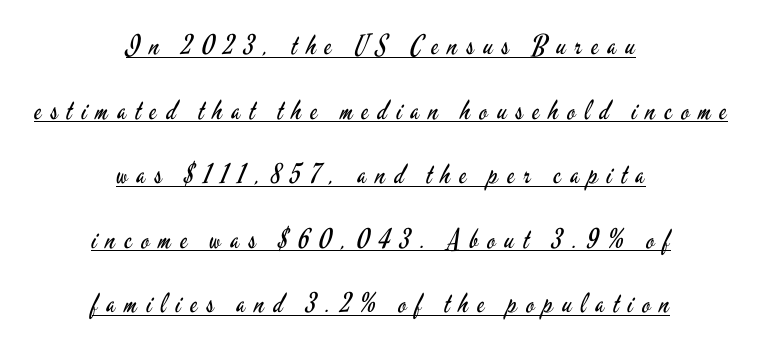
The image shows 27 px text type; set centered, loose line spacing (2.39x), unusually wide letter spacing (+0.34 em), underlined.
